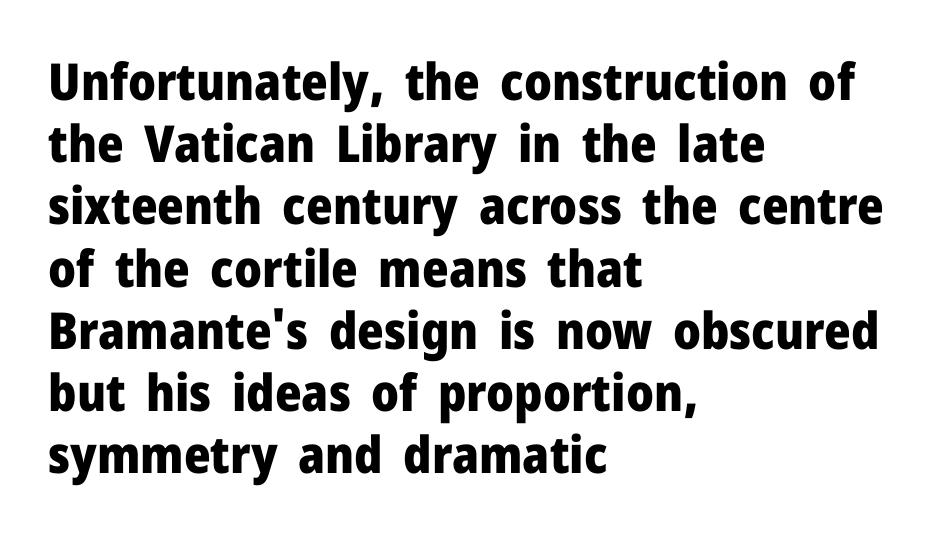
A full-strength bold gives these letters their thick strokes. Inter-character spacing is left at the font's built-in metrics. The face used here is proportionally spaced, like ordinary book or web type. Underline: absent. This is roman type, the default non-slanted kind. A sans-serif font was chosen for this passage.
